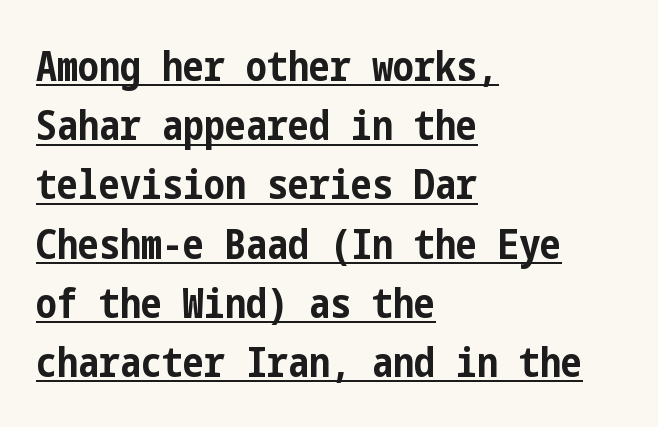
{"serif": "no", "italic": "no", "bold": "yes", "weight": "bold", "width": "condensed", "stroke_contrast": "low", "x_height": "medium", "underline": "yes", "align": "left", "line_spacing": "normal", "line_spacing_ratio": 1.41, "letter_spacing": "normal", "letter_spacing_em": 0.0, "glyph_px": 42}
